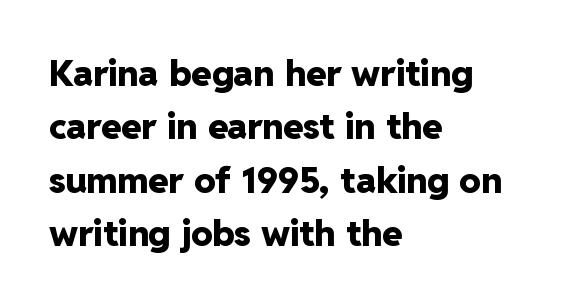
Q: Is the text bold? A: Yes.
Q: Is the text italic (slanted)? A: No, it is upright.
Q: Is the typeface a serif or a sans-serif typeface? A: Sans-serif.
Q: Is the text underlined? A: No.
Q: How is the paragraph aligned? A: Left-aligned.
Q: Is the spacing between letters normal or unusually wide? A: Normal.
Q: Is the spacing between lines tight, normal or loose? A: Normal.
Q: Width (condensed, normal, or wide)? A: Normal.
Q: Stroke contrast? A: Low.
Q: x-height? A: Medium.
Q: Monospaced? A: No.
